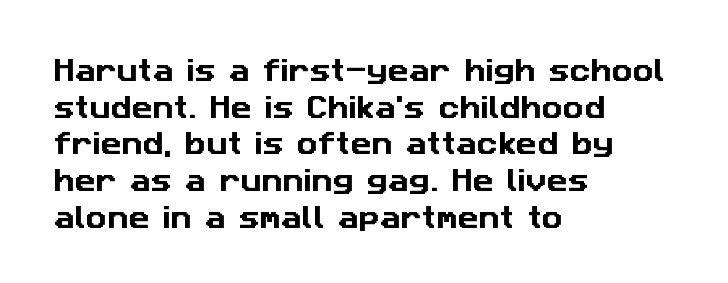
The image shows 26 px text type; set left-aligned, normal line spacing (1.41x), normal letter spacing, not underlined.
